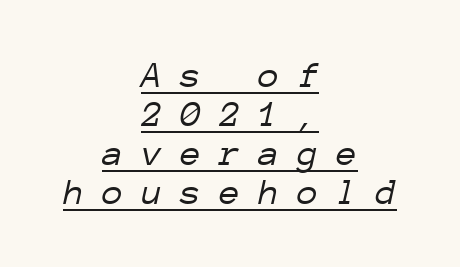
Q: Is the text bold? A: No.
Q: Is the text italic (slanted)? A: Yes, it leans right by about 12 degrees.
Q: Is the text underlined? A: Yes.
Q: How is the paragraph aligned? A: Centered.
Q: Is the spacing between letters normal or unusually wide? A: Unusually wide.
Q: Is the spacing between lines tight, normal or loose? A: Tight.
Q: Width (condensed, normal, or wide)? A: Normal.
Q: Stroke contrast? A: Low.
Q: x-height? A: Medium.
Q: Monospaced? A: Yes.
